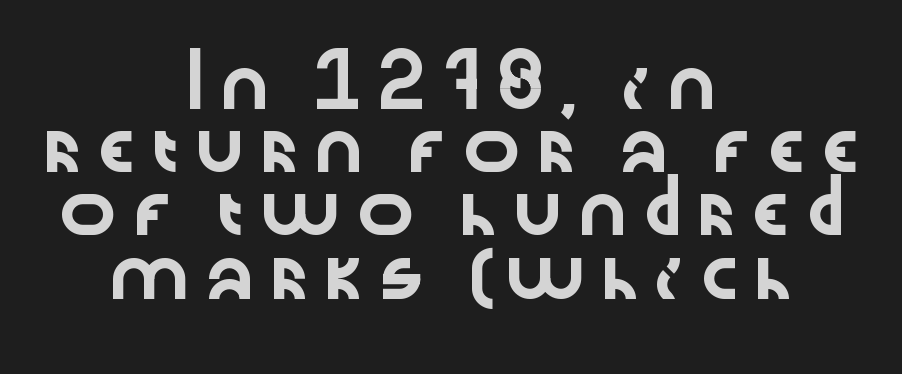
The image shows 49 px wide sans-serif type, upright; set centered, normal line spacing (1.29x), not underlined; low stroke contrast and a medium x-height.
